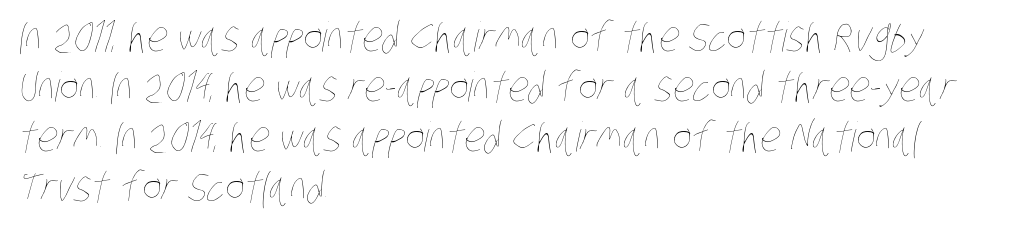
The image shows 41 px thin, condensed type; set left-aligned, line spacing 1.22x, normal letter spacing, not underlined; low stroke contrast and a large x-height.
